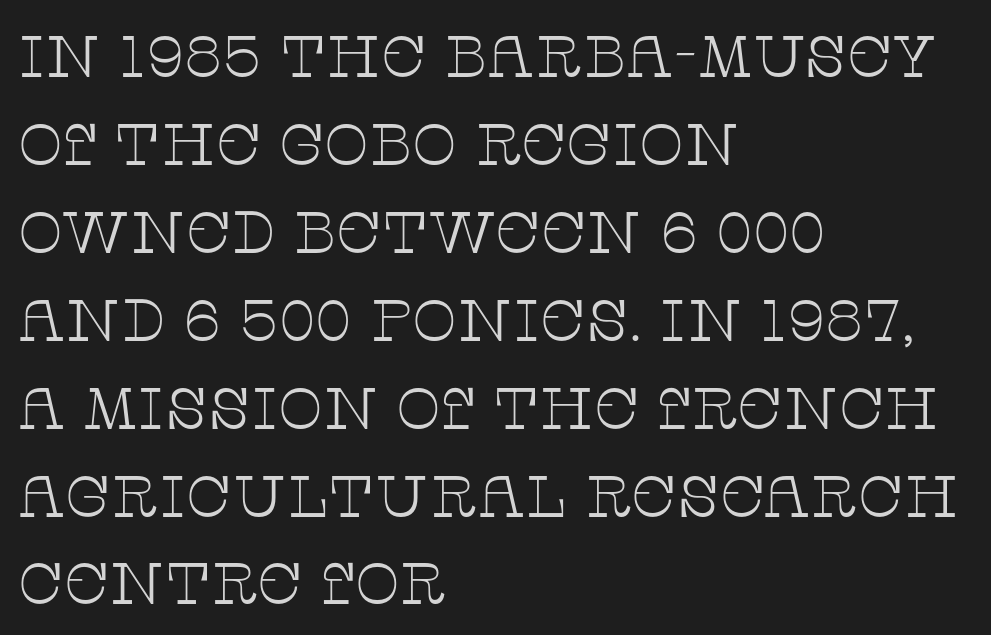
{"serif": "yes", "italic": "no", "bold": "no", "weight": "thin", "width": "wide", "stroke_contrast": "low", "x_height": "large", "monospaced": "no", "underline": "no", "align": "left", "line_spacing": "normal", "line_spacing_ratio": 1.49, "letter_spacing": "normal", "letter_spacing_em": 0.0, "glyph_px": 59}
